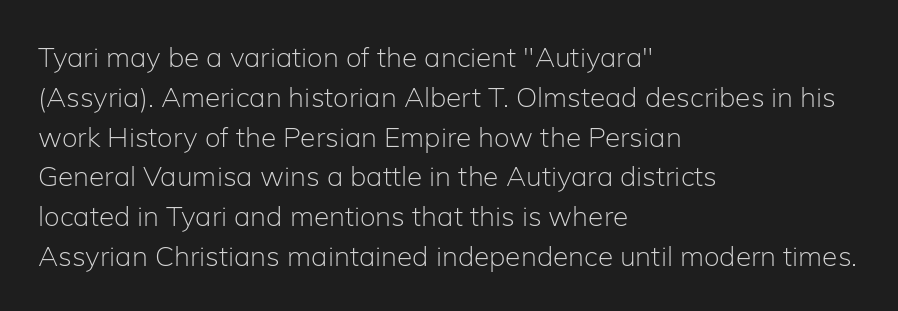
Q: Is the text bold? A: No.
Q: Is the text italic (slanted)? A: No, it is upright.
Q: Is the typeface a serif or a sans-serif typeface? A: Sans-serif.
Q: Is the text underlined? A: No.
Q: How is the paragraph aligned? A: Left-aligned.
Q: Is the spacing between letters normal or unusually wide? A: Normal.
Q: Is the spacing between lines tight, normal or loose? A: Normal.
Q: Width (condensed, normal, or wide)? A: Normal.
Q: Stroke contrast? A: Low.
Q: x-height? A: Medium.
Q: Monospaced? A: No.
